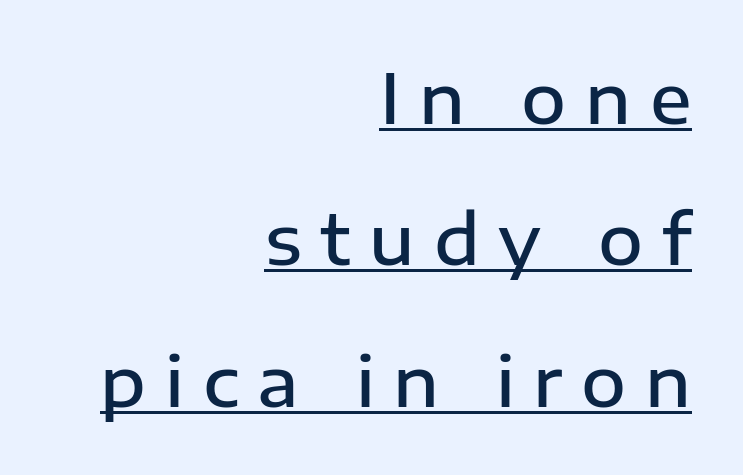
The image shows 69 px semibold sans-serif type, upright; set right-aligned, loose line spacing (2.05x), unusually wide letter spacing (+0.27 em), underlined; low stroke contrast and a medium x-height.
